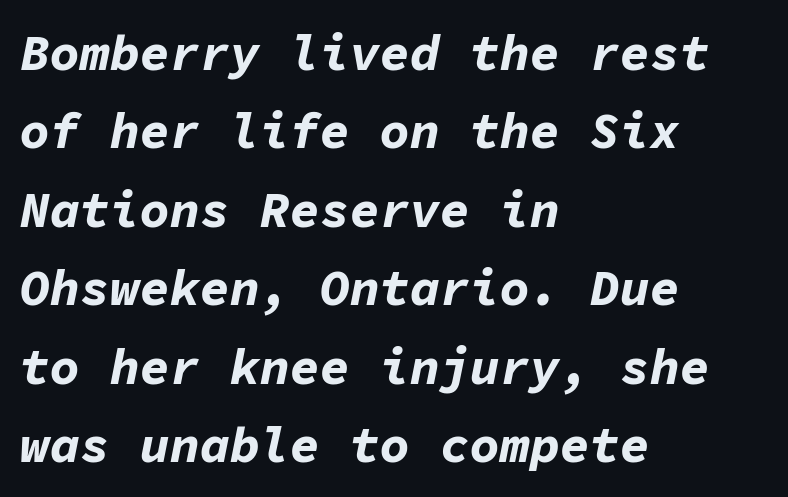
The image shows 50 px bold type, italic (leaning right), monospaced; set left-aligned, normal line spacing (1.57x), normal letter spacing, not underlined; low stroke contrast and a medium x-height.
